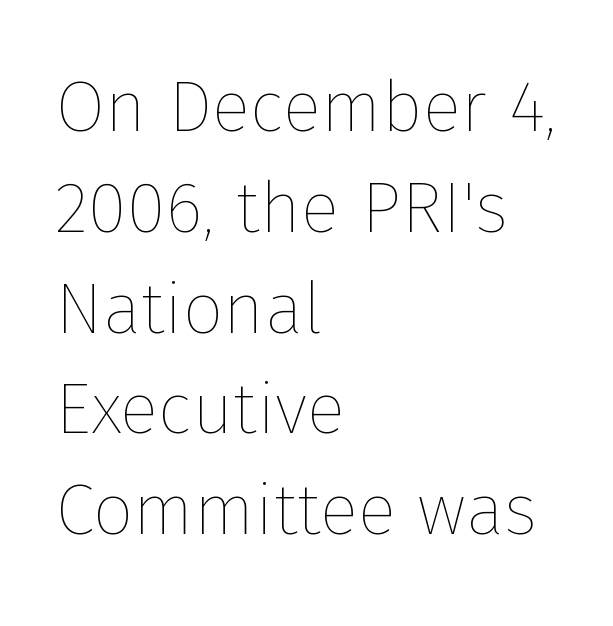
{"italic": "no", "bold": "no", "weight": "thin", "width": "normal", "stroke_contrast": "low", "x_height": "medium", "monospaced": "no", "underline": "no", "align": "left", "line_spacing": "normal", "line_spacing_ratio": 1.4, "letter_spacing": "normal", "letter_spacing_em": 0.0, "glyph_px": 72}
